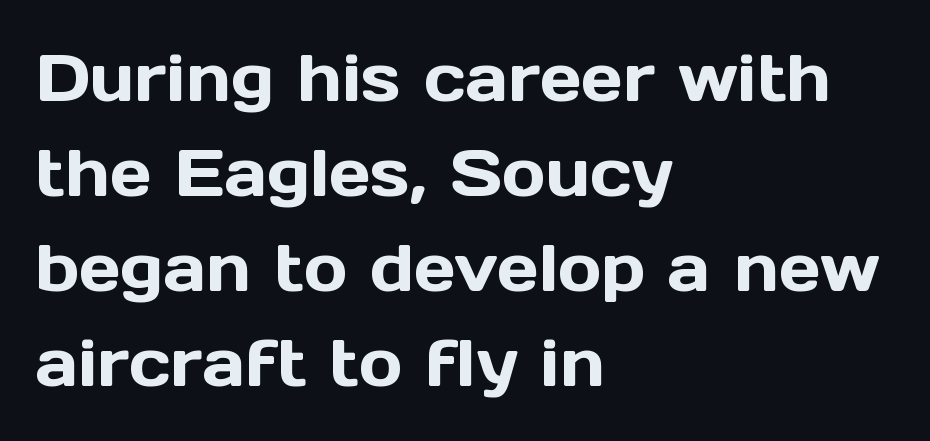
Q: Is the text italic (slanted)? A: No, it is upright.
Q: Is the typeface a serif or a sans-serif typeface? A: Sans-serif.
Q: Is the text underlined? A: No.
Q: How is the paragraph aligned? A: Left-aligned.
Q: Is the spacing between letters normal or unusually wide? A: Normal.
Q: Is the spacing between lines tight, normal or loose? A: Normal.
Q: Width (condensed, normal, or wide)? A: Normal.
Q: x-height? A: Medium.
Q: Monospaced? A: No.
